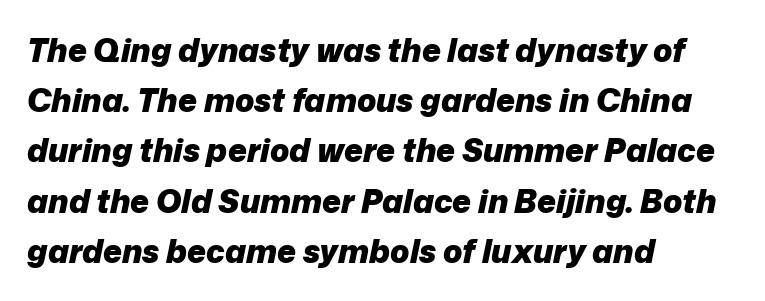
Would a proofreader flag this as italicized? Yes. Line beginnings align vertically; line endings do not. Glance below the letters and you will spot only blank space. The font is running at its bold setting. The passage shown has conventional tracking throughout.
